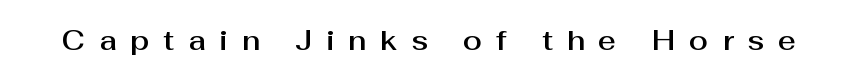
The image shows 28 px sans-serif type, upright; set unusually wide letter spacing (+0.49 em), not underlined; medium stroke contrast and a medium x-height.
